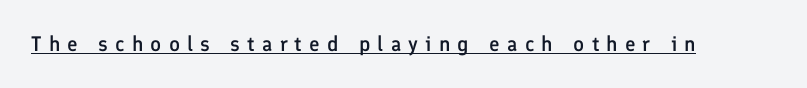
Q: Is the text bold? A: Semi-bold.
Q: Is the text italic (slanted)? A: No, it is upright.
Q: Is the text underlined? A: Yes.
Q: Is the spacing between letters normal or unusually wide? A: Unusually wide.
